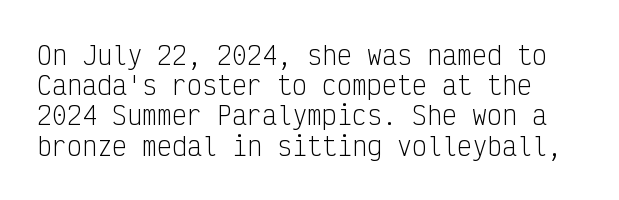
The image shows 25 px text type, upright; set line spacing 1.21x, normal letter spacing, not underlined.
